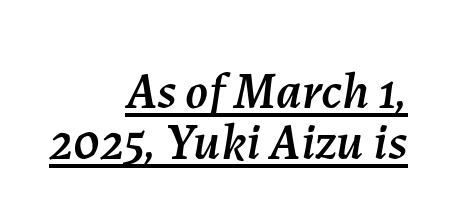
{"italic": "yes", "lean": "right", "slant_degrees": 7, "width": "normal", "stroke_contrast": "medium", "x_height": "medium", "monospaced": "no", "underline": "yes", "align": "right", "line_spacing": "tight", "line_spacing_ratio": 1.0, "letter_spacing": "normal", "letter_spacing_em": 0.0, "glyph_px": 51}
